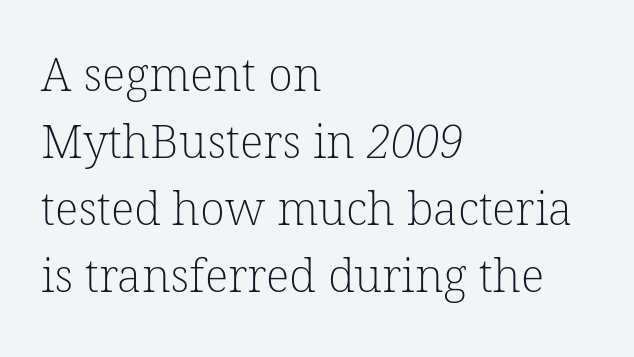
The image shows 46 px light serif type; set left-aligned, normal line spacing (1.46x), normal letter spacing, not underlined; low stroke contrast and a medium x-height.
